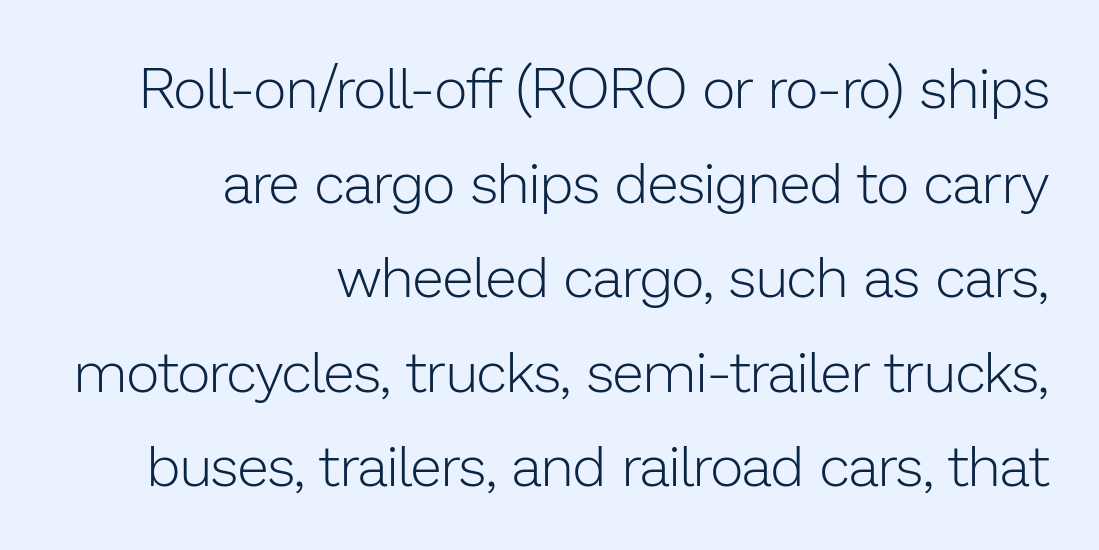
The image shows 57 px light sans-serif type, upright; set right-aligned, normal line spacing (1.66x), normal letter spacing, not underlined; low stroke contrast and a medium x-height.
